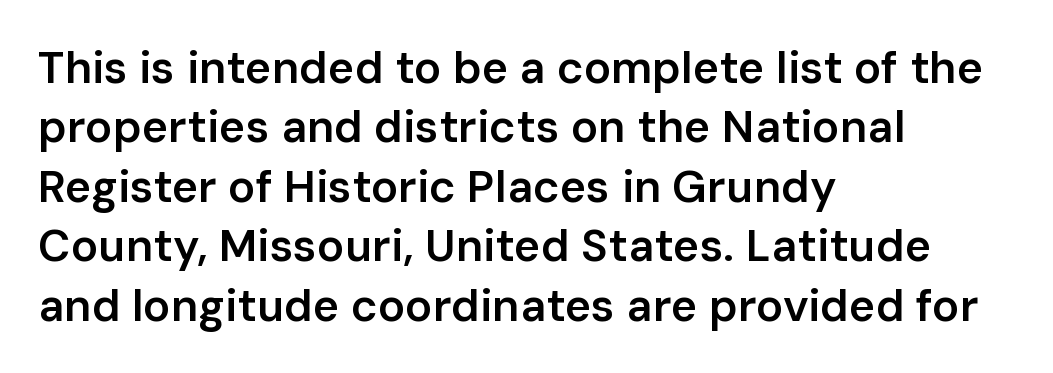
How are the letters spaced? Ordinarily, with no added tracking. Character widths vary here, with narrow letters taking less room than wide ones. Each line starts at the same left margin while the right side varies. This is sans-serif lettering, the kind often seen on screens and signage. A typesetter would mark this as roman, not italic.
